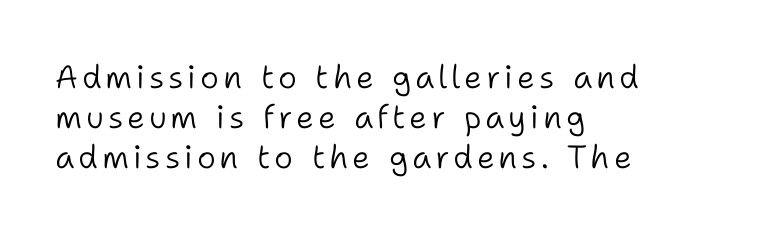
The image shows 32 px light sans-serif type, upright; set left-aligned, normal line spacing (1.25x), not underlined; low stroke contrast and a medium x-height.
